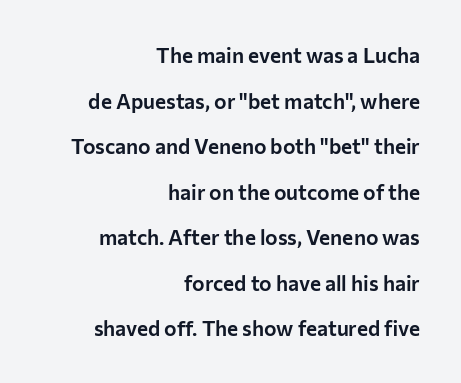
{"italic": "no", "underline": "no", "align": "right", "line_spacing": "loose", "line_spacing_ratio": 2.17, "letter_spacing": "normal", "letter_spacing_em": 0.0, "glyph_px": 21}
